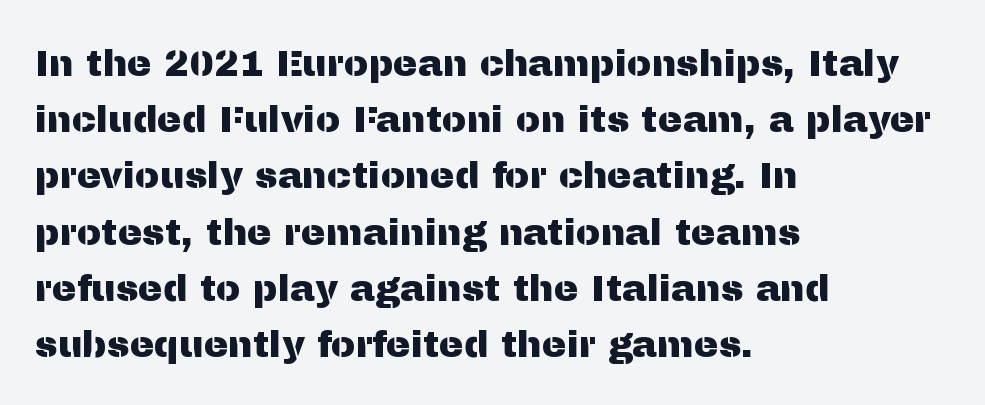
{"serif": "no", "italic": "no", "width": "normal", "stroke_contrast": "medium", "x_height": "medium", "monospaced": "no", "underline": "no", "align": "left", "line_spacing": "normal", "line_spacing_ratio": 1.52, "letter_spacing": "normal", "letter_spacing_em": 0.0, "glyph_px": 37}
